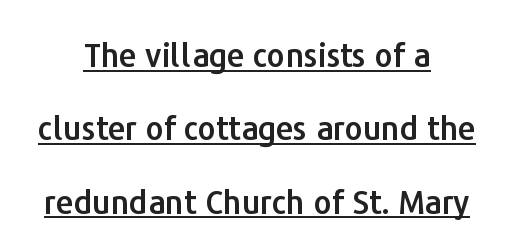
Successive baselines arrive slowly, with a big drop between each. The font family rendered here belongs to the sans-serif group. Every character sits straight up, as roman type does. If you folded the block vertically in half, each line would mirror itself in length. How are the letters spaced? Ordinarily, with no added tracking. These lines are rendered in a variable-pitch font.
